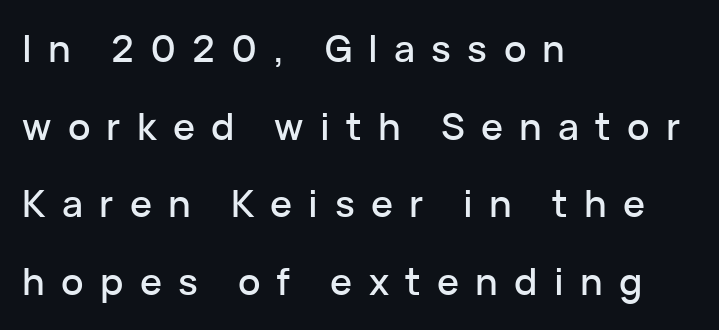
Q: Is the text italic (slanted)? A: No, it is upright.
Q: Is the typeface a serif or a sans-serif typeface? A: Sans-serif.
Q: Is the text underlined? A: No.
Q: How is the paragraph aligned? A: Left-aligned.
Q: Is the spacing between letters normal or unusually wide? A: Unusually wide.
Q: Is the spacing between lines tight, normal or loose? A: Loose.
Q: Width (condensed, normal, or wide)? A: Normal.
Q: Stroke contrast? A: Low.
Q: x-height? A: Medium.
Q: Monospaced? A: No.
